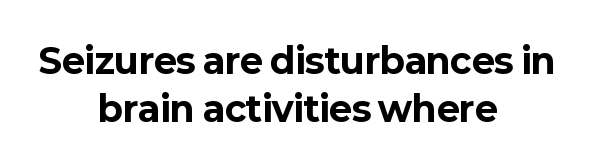
Varying glyph widths throughout — classic text-font behaviour. Any mark beneath the type? The region is blank. Baseline-to-baseline distance is the conventional proportion of letter height. Typographically, this falls in the sans-serif category. How are the letters spaced? Ordinarily, with no added tracking. Style check: upright.
